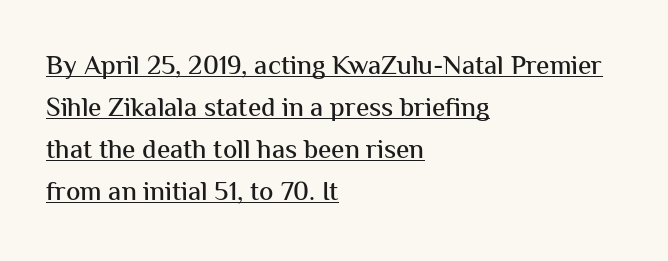
How would I describe the line gaps? Plain and ordinary. Caption: standard tracking, unaltered. The lettering stays uniformly vertical, giving the passage a roman look. The rendering anchors every line to the left-hand side. Somebody hit Ctrl+U on this one — the words are underlined.
